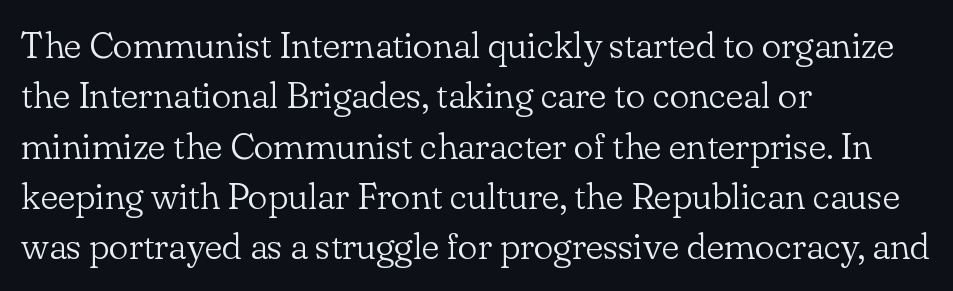
The image shows 37 px light serif type, upright; set left-aligned, normal line spacing (1.36x), normal letter spacing, not underlined; low stroke contrast and a small x-height.
